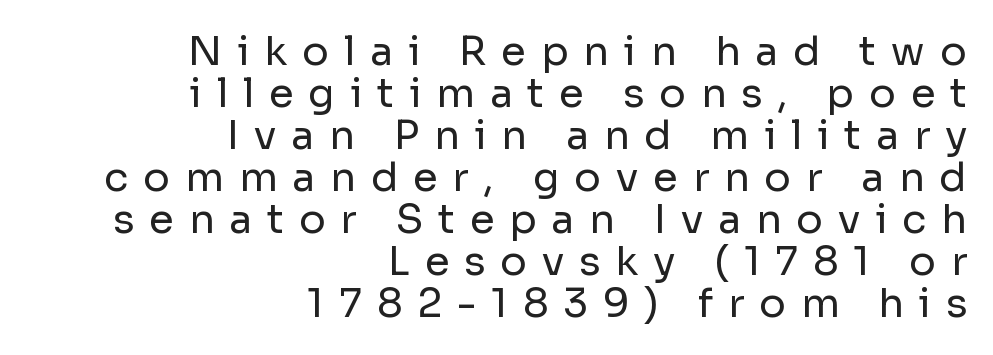
Q: Is the text bold? A: No.
Q: Is the text italic (slanted)? A: No, it is upright.
Q: Is the typeface a serif or a sans-serif typeface? A: Sans-serif.
Q: Is the text underlined? A: No.
Q: How is the paragraph aligned? A: Right-aligned.
Q: Is the spacing between letters normal or unusually wide? A: Unusually wide.
Q: Is the spacing between lines tight, normal or loose? A: Tight.
Q: Width (condensed, normal, or wide)? A: Normal.
Q: Stroke contrast? A: Low.
Q: x-height? A: Medium.
Q: Monospaced? A: No.
